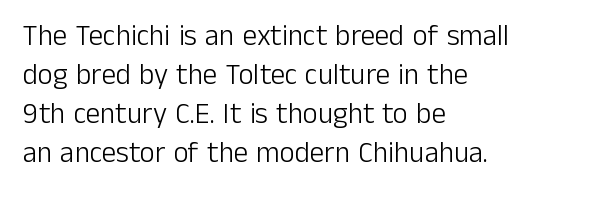
The image shows 29 px light sans-serif type, upright; set left-aligned, normal line spacing (1.34x), normal letter spacing, not underlined; low stroke contrast and a medium x-height.
